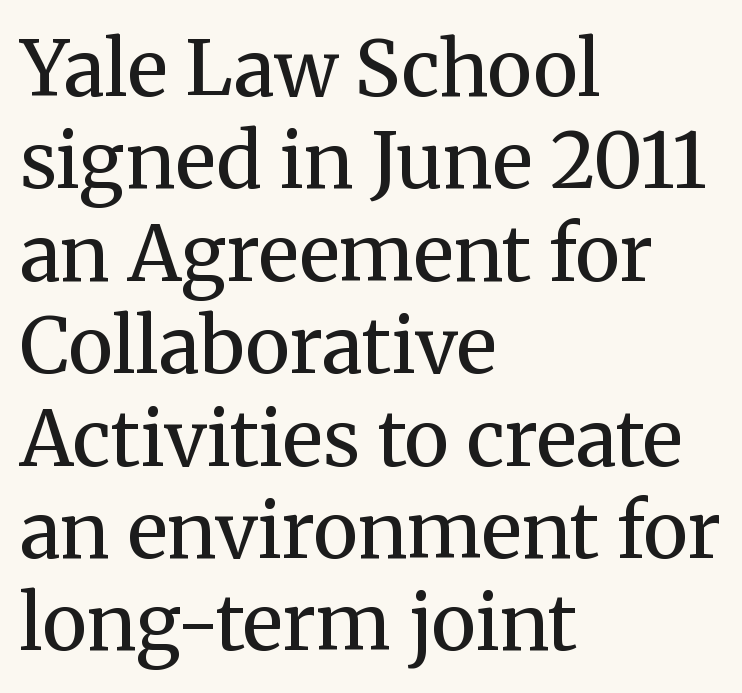
The image shows 77 px regular-weight serif type, upright; set left-aligned, line spacing 1.2x, normal letter spacing, not underlined; medium stroke contrast and a medium x-height.
